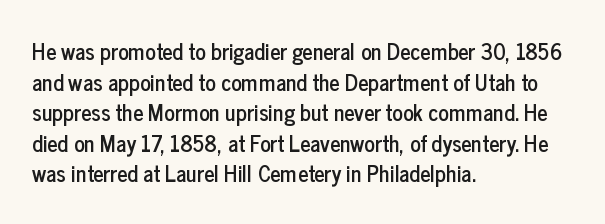
{"italic": "no", "underline": "no", "align": "left", "line_spacing": "normal", "line_spacing_ratio": 1.39, "letter_spacing": "normal", "letter_spacing_em": 0.0, "glyph_px": 22}
